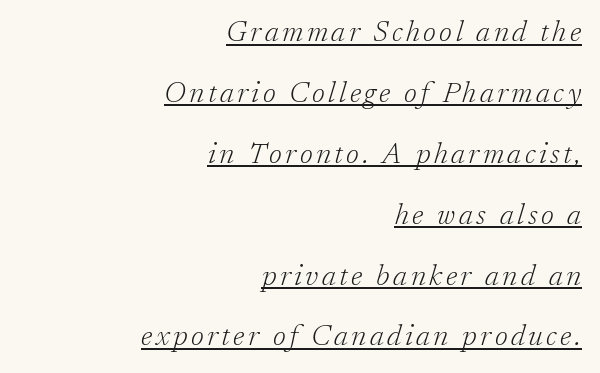
{"serif": "yes", "italic": "yes", "lean": "right", "slant_degrees": 17, "bold": "no", "weight": "light", "width": "normal", "stroke_contrast": "low", "x_height": "medium", "monospaced": "no", "underline": "yes", "align": "right", "line_spacing": "loose", "line_spacing_ratio": 2.1, "glyph_px": 29}
